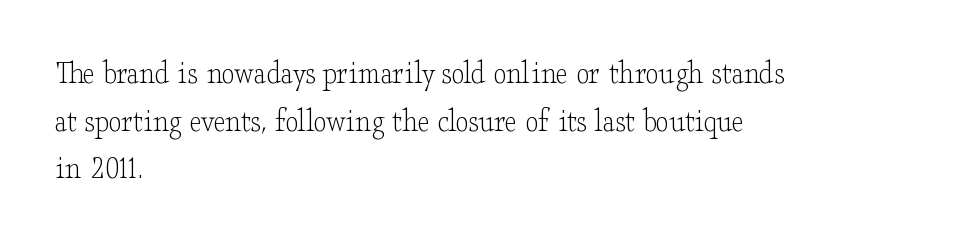
Q: Is the text bold? A: No.
Q: Is the text italic (slanted)? A: No, it is upright.
Q: Is the typeface a serif or a sans-serif typeface? A: Serif.
Q: Is the text underlined? A: No.
Q: How is the paragraph aligned? A: Left-aligned.
Q: Is the spacing between letters normal or unusually wide? A: Normal.
Q: Is the spacing between lines tight, normal or loose? A: Normal.
Q: Width (condensed, normal, or wide)? A: Wide.
Q: Stroke contrast? A: Low.
Q: x-height? A: Small.
Q: Monospaced? A: No.
